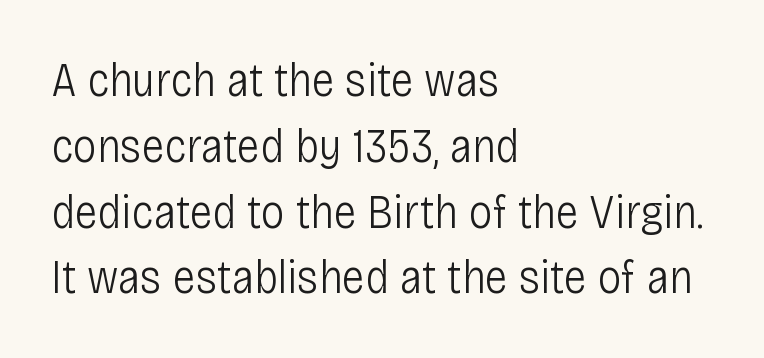
The space directly below the letters is spotless. This rendering uses left alignment, leaving the right contour irregular. In terms of posture, this sample is upright. Vertical spacing — default.
